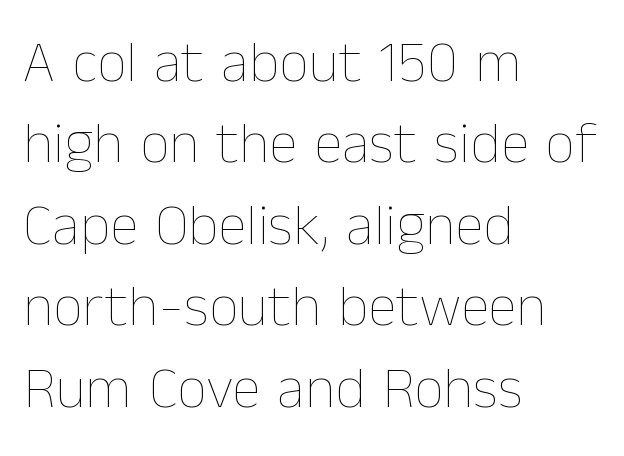
The block of text has a typical density, with ordinary space between rows. Decoration check: the copy has no underline. The weight would be labelled regular, book, light, or lighter still. Layout note: lines flush left.
